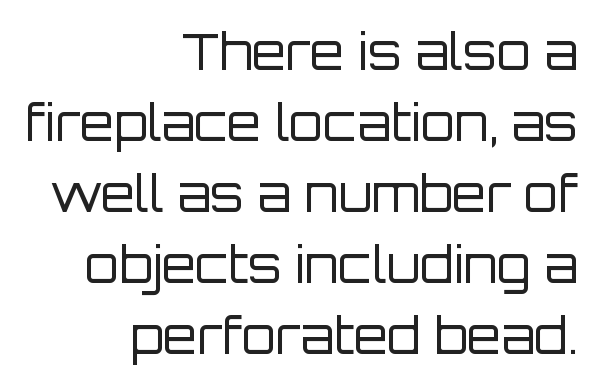
{"serif": "no", "italic": "no", "bold": "no", "weight": "regular", "width": "normal", "stroke_contrast": "low", "x_height": "large", "monospaced": "no", "underline": "no", "align": "right", "line_spacing": "normal", "line_spacing_ratio": 1.45, "letter_spacing": "normal", "letter_spacing_em": 0.0, "glyph_px": 49}
